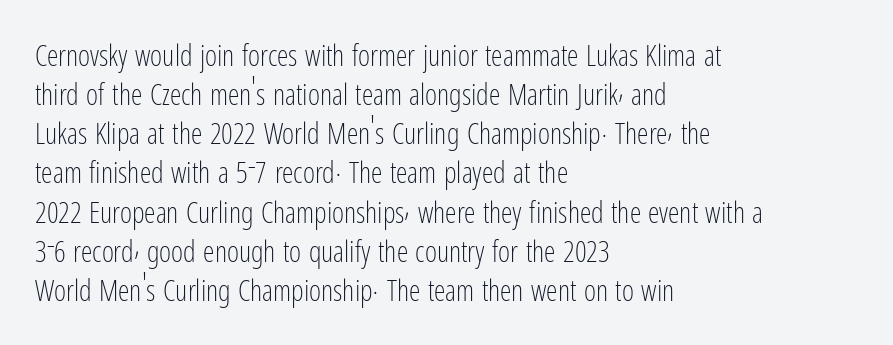
Style check: upright. Vertical stems look standard width or narrower in stroke. Descender tails drop into unmarked territory. This sample uses plain, unmodified letter spacing. The leading is moderate, giving the passage an even texture.
